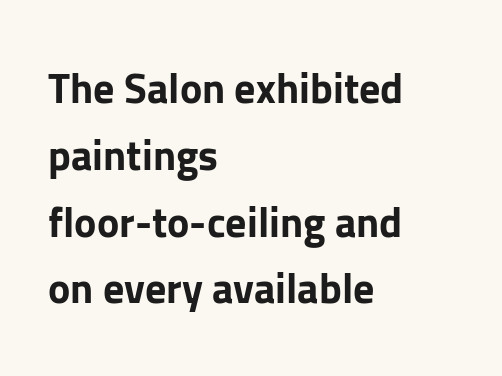
Weight: bold. Clear beneath every line of the passage. Rows of type keep a routine distance in the vertical direction. If you drew a line through each stem, it would be perfectly vertical. Each word holds together tightly as a unit, with standard inter-letter gaps.
